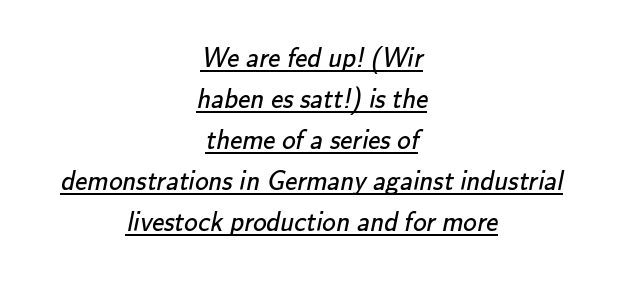
The image shows 27 px text type; set centered, normal line spacing (1.52x), normal letter spacing, underlined.
